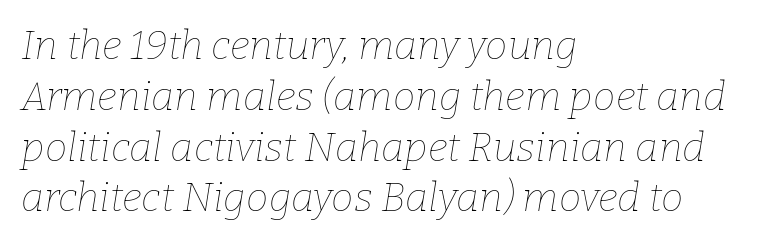
{"italic": "yes", "lean": "right", "slant_degrees": 9, "bold": "no", "weight": "thin", "width": "normal", "stroke_contrast": "low", "x_height": "medium", "monospaced": "no", "underline": "no", "align": "left", "line_spacing": "normal", "line_spacing_ratio": 1.27, "letter_spacing": "normal", "letter_spacing_em": 0.0, "glyph_px": 40}
